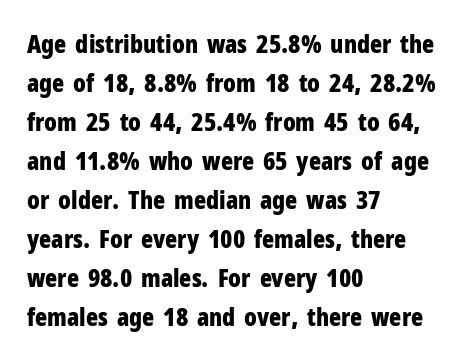
{"italic": "no", "bold": "yes", "underline": "no", "align": "left", "line_spacing": "normal", "line_spacing_ratio": 1.56, "letter_spacing": "normal", "letter_spacing_em": 0.0, "glyph_px": 25}
